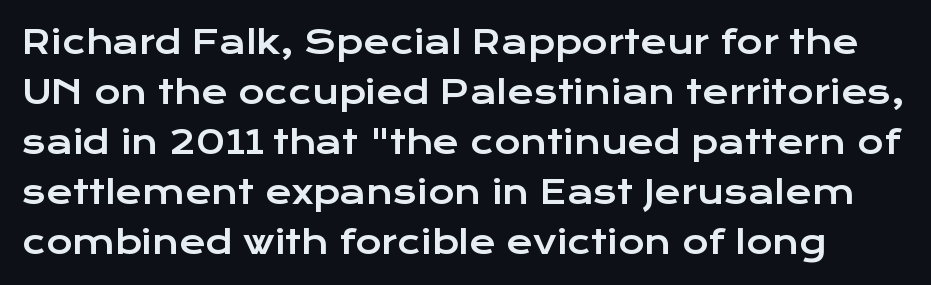
Q: Is the text italic (slanted)? A: No, it is upright.
Q: Is the typeface a serif or a sans-serif typeface? A: Sans-serif.
Q: Is the text underlined? A: No.
Q: Is the spacing between letters normal or unusually wide? A: Normal.
Q: Is the spacing between lines tight, normal or loose? A: Normal.
Q: Width (condensed, normal, or wide)? A: Wide.
Q: Stroke contrast? A: Low.
Q: x-height? A: Medium.
Q: Monospaced? A: No.
